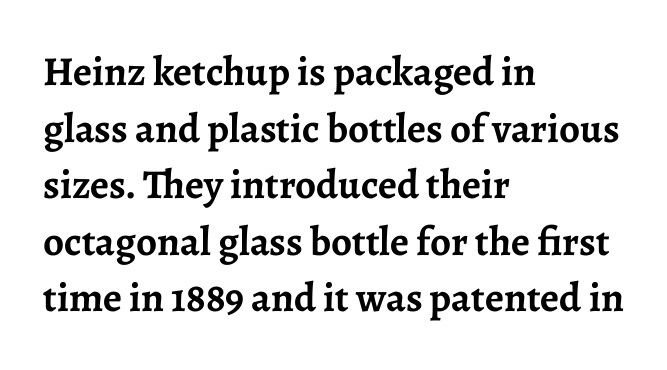
The image shows 41 px semibold serif type, upright; set left-aligned, normal line spacing (1.38x), normal letter spacing, not underlined; low stroke contrast and a medium x-height.
